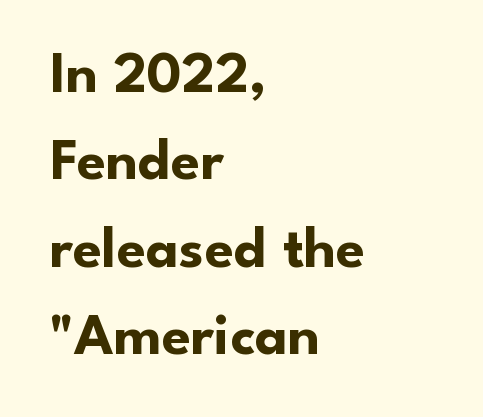
{"serif": "no", "italic": "no", "bold": "yes", "weight": "bold", "width": "normal", "stroke_contrast": "low", "x_height": "small", "monospaced": "no", "underline": "no", "align": "left", "line_spacing": "normal", "line_spacing_ratio": 1.48, "letter_spacing": "normal", "letter_spacing_em": 0.0, "glyph_px": 59}
